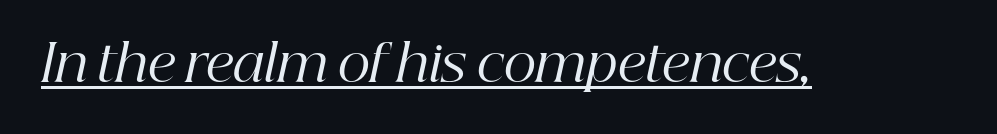
Q: Is the text bold? A: No.
Q: Is the text italic (slanted)? A: Yes, it leans right by about 12 degrees.
Q: Is the typeface a serif or a sans-serif typeface? A: Serif.
Q: Is the text underlined? A: Yes.
Q: Is the spacing between letters normal or unusually wide? A: Normal.
Q: Width (condensed, normal, or wide)? A: Normal.
Q: Stroke contrast? A: High.
Q: x-height? A: Medium.
Q: Monospaced? A: No.
